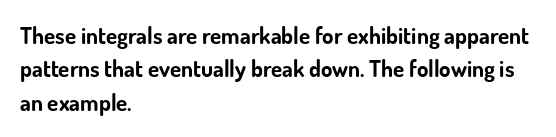
{"italic": "no", "bold": "yes", "underline": "no", "align": "left", "line_spacing": "normal", "line_spacing_ratio": 1.45, "letter_spacing": "normal", "letter_spacing_em": 0.0, "glyph_px": 23}
